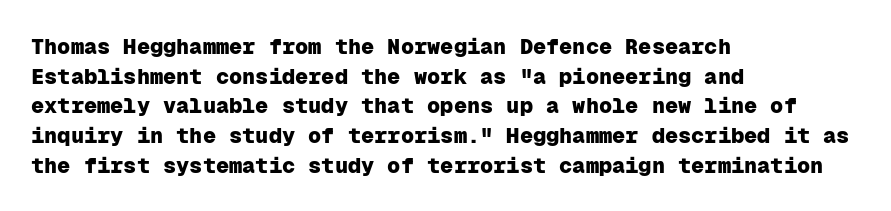
The image shows 22 px bold type, upright; set left-aligned, normal line spacing (1.35x), normal letter spacing, not underlined.
